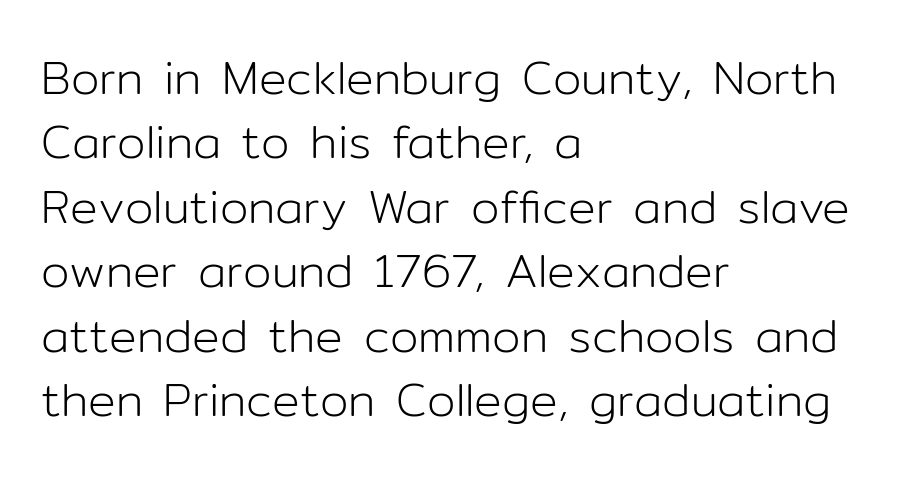
Q: Is the text bold? A: No.
Q: Is the text italic (slanted)? A: No, it is upright.
Q: Is the typeface a serif or a sans-serif typeface? A: Sans-serif.
Q: Is the text underlined? A: No.
Q: How is the paragraph aligned? A: Left-aligned.
Q: Is the spacing between letters normal or unusually wide? A: Normal.
Q: Is the spacing between lines tight, normal or loose? A: Normal.
Q: Width (condensed, normal, or wide)? A: Normal.
Q: Stroke contrast? A: Low.
Q: x-height? A: Medium.
Q: Monospaced? A: No.
